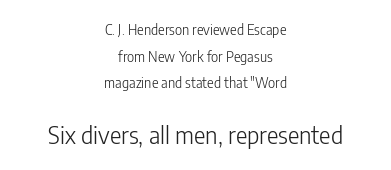
{"italic": "no", "bold": "no", "underline": "no", "align": "center", "line_spacing": "loose", "line_spacing_ratio": 1.9, "letter_spacing": "normal", "letter_spacing_em": 0.0, "larger_block": "second", "size_ratio": 1.71, "glyph_px": 24}
